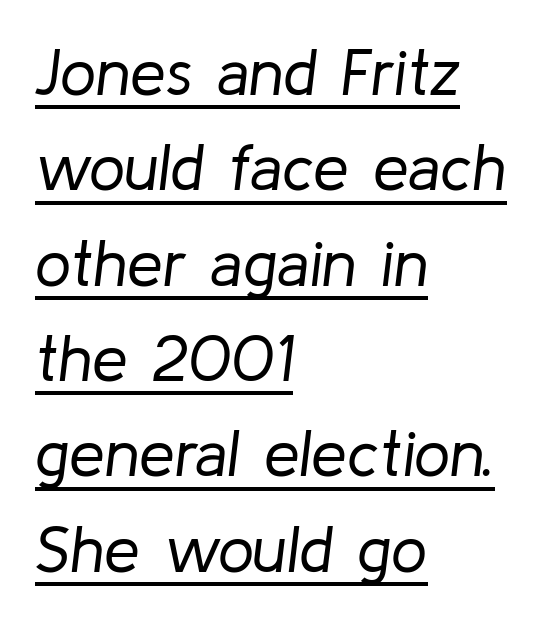
The image shows 64 px regular-weight type, italic (leaning right); set left-aligned, normal line spacing (1.49x), normal letter spacing, underlined; low stroke contrast and a medium x-height.
